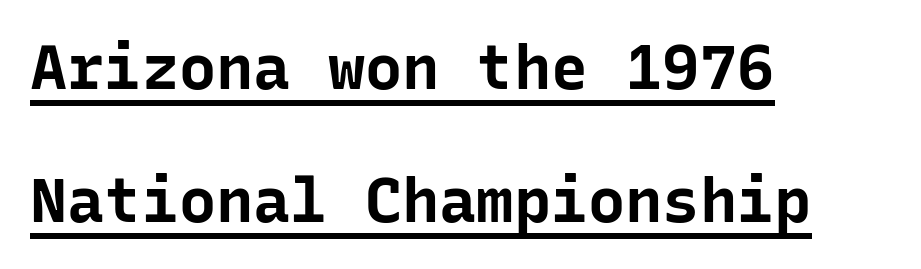
The image shows 62 px bold sans-serif type, upright, monospaced; set left-aligned, loose line spacing (2.15x), normal letter spacing, underlined; low stroke contrast and a medium x-height.
